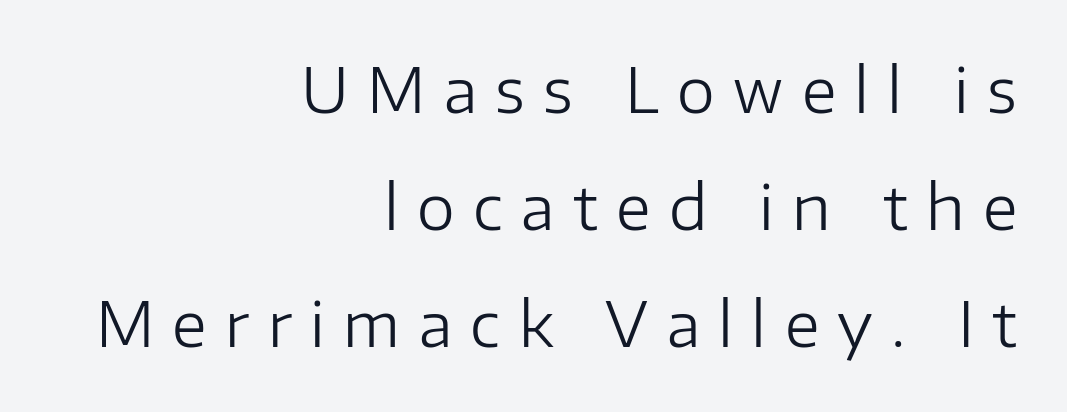
Q: Is the text bold? A: No.
Q: Is the text italic (slanted)? A: No, it is upright.
Q: Is the typeface a serif or a sans-serif typeface? A: Sans-serif.
Q: Is the text underlined? A: No.
Q: How is the paragraph aligned? A: Right-aligned.
Q: Is the spacing between letters normal or unusually wide? A: Unusually wide.
Q: Is the spacing between lines tight, normal or loose? A: Loose.
Q: Width (condensed, normal, or wide)? A: Normal.
Q: Stroke contrast? A: Low.
Q: x-height? A: Medium.
Q: Monospaced? A: No.
